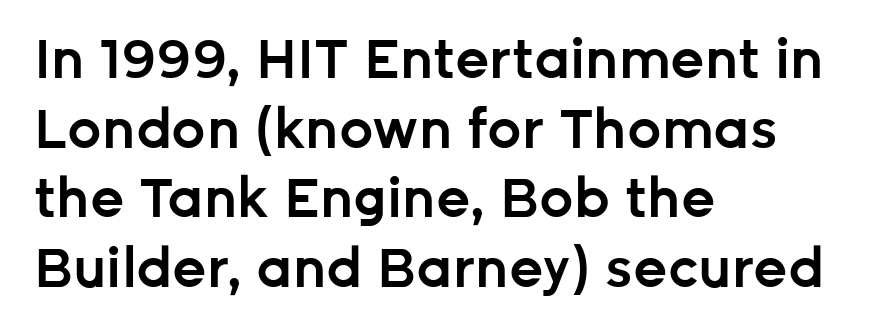
The image shows 54 px semibold sans-serif type, upright; set left-aligned, normal line spacing (1.29x), normal letter spacing, not underlined; low stroke contrast and a medium x-height.
